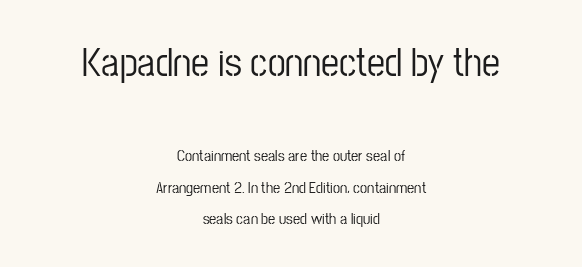
{"serif": "no", "italic": "no", "width": "condensed", "stroke_contrast": "low", "x_height": "medium", "monospaced": "no", "underline": "no", "align": "center", "line_spacing": "loose", "line_spacing_ratio": 1.96, "letter_spacing": "normal", "letter_spacing_em": 0.0, "larger_block": "first", "size_ratio": 2.5, "glyph_px": 40}
